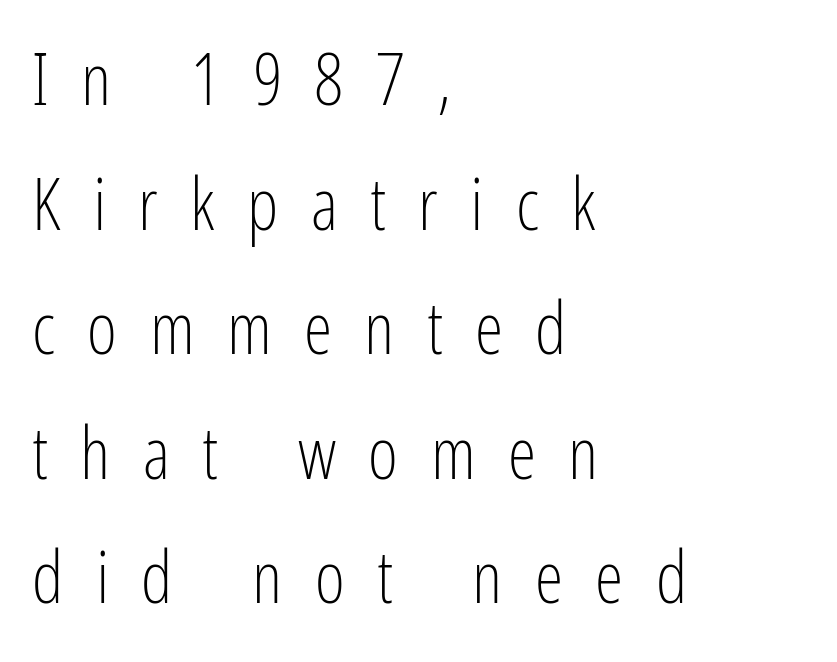
The letters advance in unequal steps, a hallmark of proportional type. Any mark beneath the type? The region is blank. Weight: in the light-to-regular range. Serif or sans? Sans — the stroke terminals are bare. The lettering stays uniformly vertical, giving the passage a roman look.
